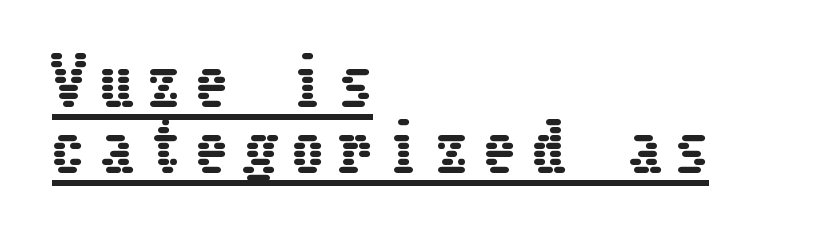
{"italic": "no", "width": "condensed", "stroke_contrast": "low", "x_height": "medium", "underline": "yes", "align": "left", "line_spacing": "tight", "line_spacing_ratio": 1.03, "letter_spacing": "wide", "letter_spacing_em": 0.25, "glyph_px": 64}
